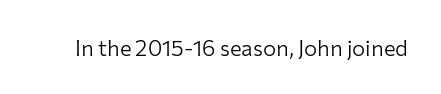
The space directly below the letters is spotless. Quick note: not italic, upright. The line texture is even and compact thanks to regular tracking. These glyphs show unthickened strokes, regular width or finer.
